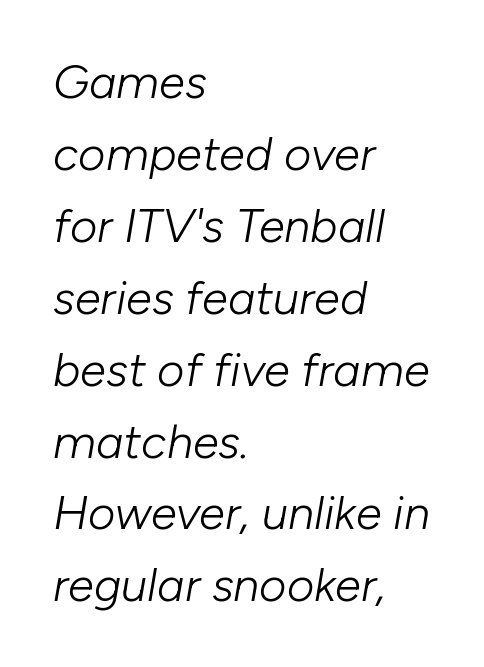
Q: Is the text bold? A: No.
Q: Is the text italic (slanted)? A: Yes, it leans right by about 10 degrees.
Q: Is the text underlined? A: No.
Q: How is the paragraph aligned? A: Left-aligned.
Q: Is the spacing between letters normal or unusually wide? A: Normal.
Q: Is the spacing between lines tight, normal or loose? A: Normal.
Q: Width (condensed, normal, or wide)? A: Normal.
Q: Stroke contrast? A: Low.
Q: x-height? A: Medium.
Q: Monospaced? A: No.
